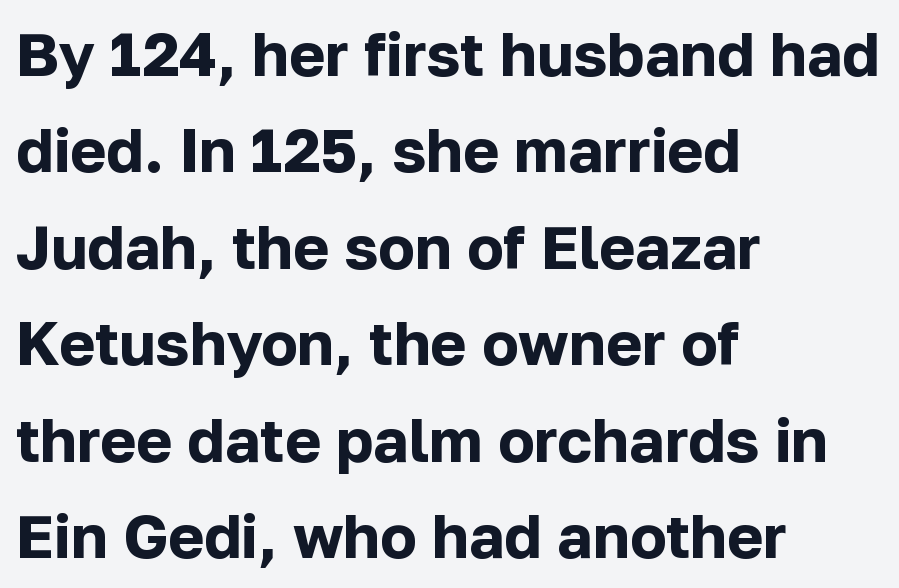
The image shows 61 px bold sans-serif type, upright; set left-aligned, normal line spacing (1.58x), normal letter spacing, not underlined; low stroke contrast and a medium x-height.
